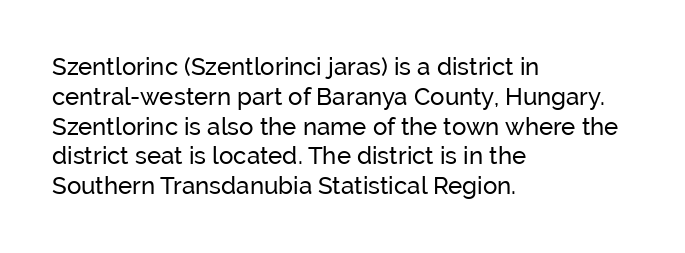
{"italic": "no", "bold": "no", "underline": "no", "align": "left", "line_spacing_ratio": 1.24, "letter_spacing": "normal", "letter_spacing_em": 0.0, "glyph_px": 24}
